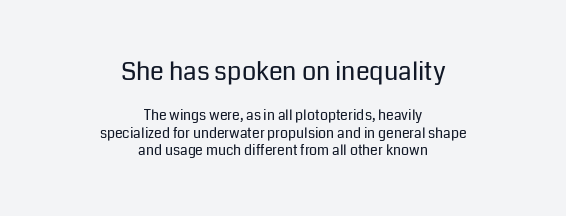
Q: Is the text bold? A: No.
Q: Is the text italic (slanted)? A: No, it is upright.
Q: Is the text underlined? A: No.
Q: How is the paragraph aligned? A: Centered.
Q: Is the spacing between letters normal or unusually wide? A: Normal.
Q: Is the spacing between lines tight, normal or loose? A: Normal.
Q: Which block of text is set in a larger size, the first (top) or the second (bottom)? A: The first (top) one.
